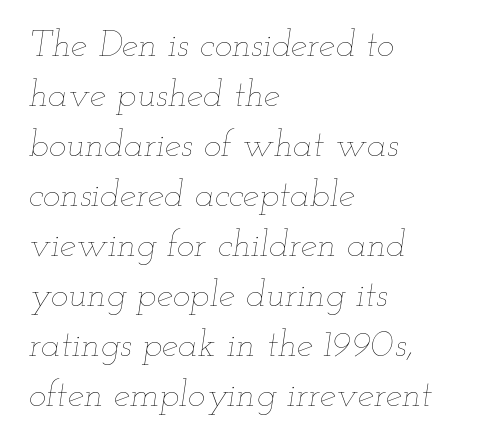
Stems and bowls with no extra thickness — not bold. Has an underline been added? It has not. The lettering tilts uniformly, giving the passage an italic look. The rendering uses natural spacing where letterforms have individual widths. Regarding leading, the lines here are spaced in the standard way. Typeset ragged right — the left edge is the straight one.
